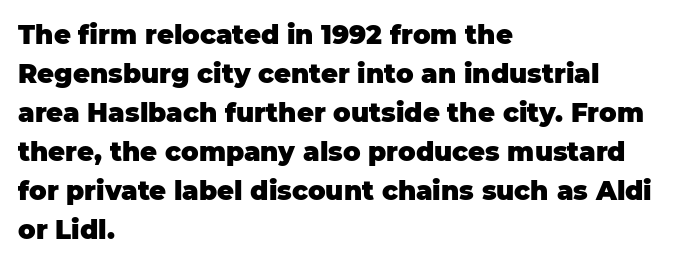
The image shows 26 px bold type, upright; set left-aligned, normal line spacing (1.5x), normal letter spacing, not underlined.
